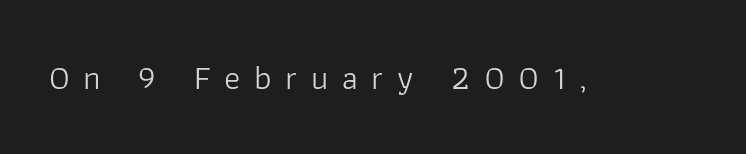
The space beneath each line is pristine and unruled. Between one letter and the next there's a generous, obvious gap. This is the regular roman posture of the typeface. Do the characters align in a grid? No, the font is proportional. These lines are composed in type without serifs.
